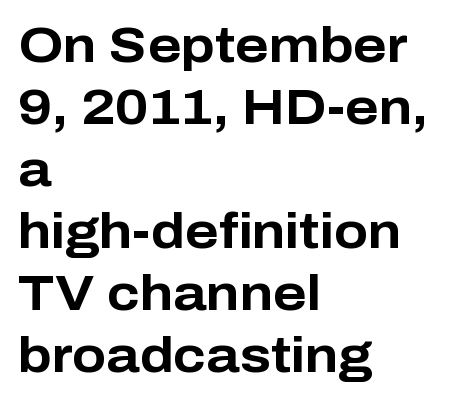
Q: Is the text bold? A: Yes.
Q: Is the text italic (slanted)? A: No, it is upright.
Q: Is the typeface a serif or a sans-serif typeface? A: Sans-serif.
Q: Is the text underlined? A: No.
Q: How is the paragraph aligned? A: Left-aligned.
Q: Is the spacing between letters normal or unusually wide? A: Normal.
Q: Width (condensed, normal, or wide)? A: Normal.
Q: Stroke contrast? A: Low.
Q: x-height? A: Medium.
Q: Monospaced? A: No.
